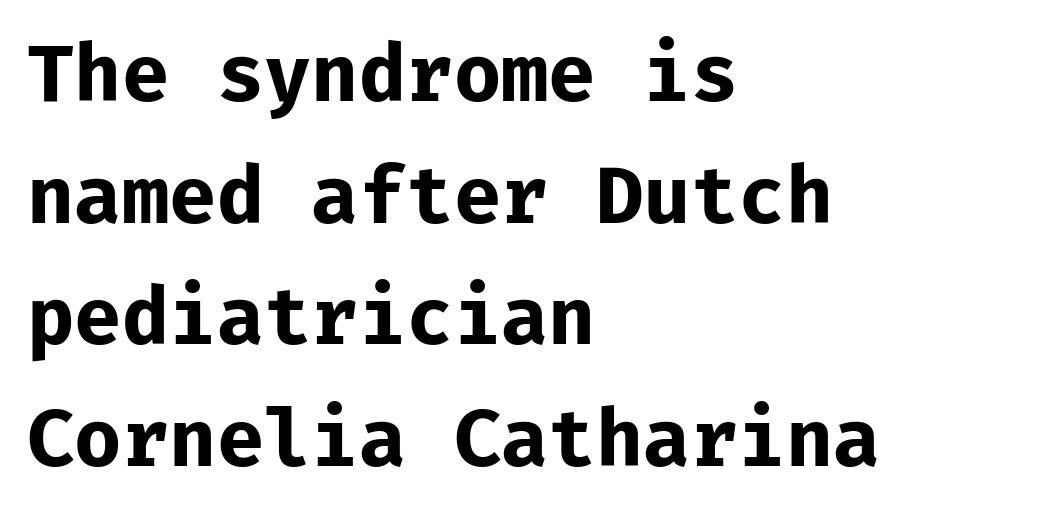
Q: Is the text bold? A: Yes.
Q: Is the text italic (slanted)? A: No, it is upright.
Q: Is the typeface a serif or a sans-serif typeface? A: Sans-serif.
Q: Is the text underlined? A: No.
Q: How is the paragraph aligned? A: Left-aligned.
Q: Is the spacing between letters normal or unusually wide? A: Normal.
Q: Is the spacing between lines tight, normal or loose? A: Normal.
Q: Width (condensed, normal, or wide)? A: Normal.
Q: Stroke contrast? A: Low.
Q: x-height? A: Medium.
Q: Monospaced? A: Yes.
